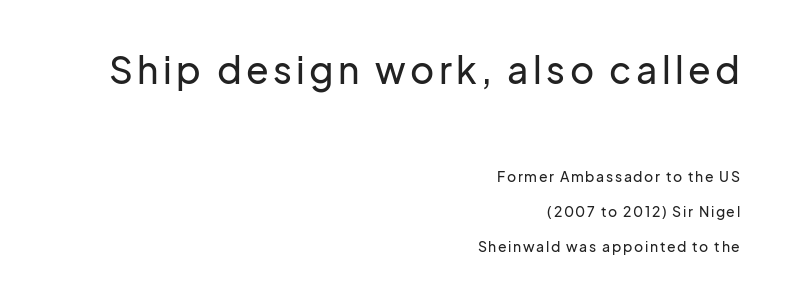
Every stem runs plumb, perpendicular to the baseline. The paragraph shown leans on its right margin. One glance says open: line gaps are wider than usual. Underlining? Definitely not there.
